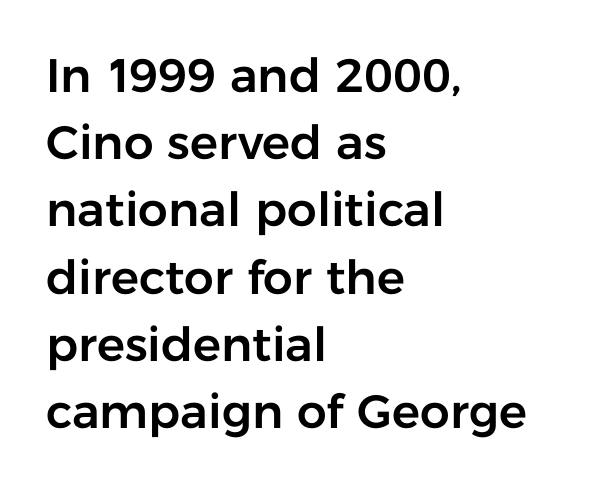
Short note: letters normally spaced. Quick note: underline off. Regarding leading, the lines here are spaced in the standard way. Serif or sans? Sans — the stroke terminals are bare. The compositor pushed each line to the left boundary. Is there any slant? The stems are plumb.
